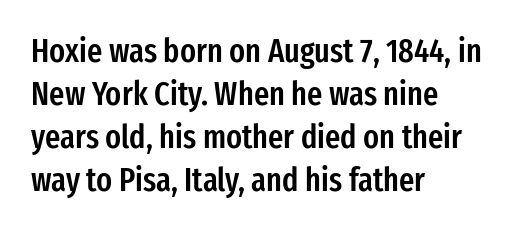
Q: Is the text bold? A: Semi-bold.
Q: Is the text italic (slanted)? A: No, it is upright.
Q: Is the typeface a serif or a sans-serif typeface? A: Sans-serif.
Q: Is the text underlined? A: No.
Q: How is the paragraph aligned? A: Left-aligned.
Q: Is the spacing between letters normal or unusually wide? A: Normal.
Q: Is the spacing between lines tight, normal or loose? A: Normal.
Q: Width (condensed, normal, or wide)? A: Condensed.
Q: Stroke contrast? A: Low.
Q: x-height? A: Medium.
Q: Monospaced? A: No.
